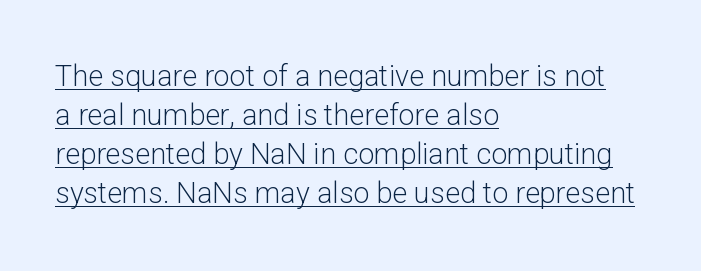
A sans-serif font was chosen for this passage. The rendering keeps characters at their native spacing. Does the copy run flush right? No — it runs flush left. Like a heading marked for emphasis, these lines bear an underscore. Each letter keeps its own natural width here, so spacing adapts to shape. These lines sit exactly where default settings would place them.
